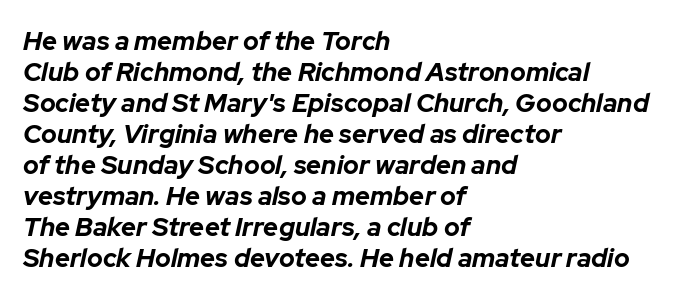
Does the weight exceed regular? Yes, all the way to bold. Is the block centered? No — it sits flush against the left margin. Each word holds together tightly as a unit, with standard inter-letter gaps. A typesetter would mark this as italic. Underlining? Definitely not there.
